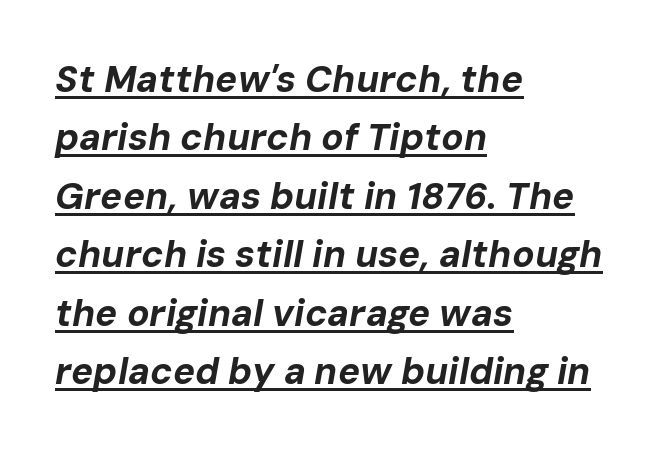
Compared with undecorated copy, this sample adds a rule below the words. The glyphs have the mass of a bold cut. Leading matches the norm, producing a regular column. In terms of posture, this sample is oblique. These lines are set flush left with a ragged right edge. The rendering uses natural spacing where letterforms have individual widths.
